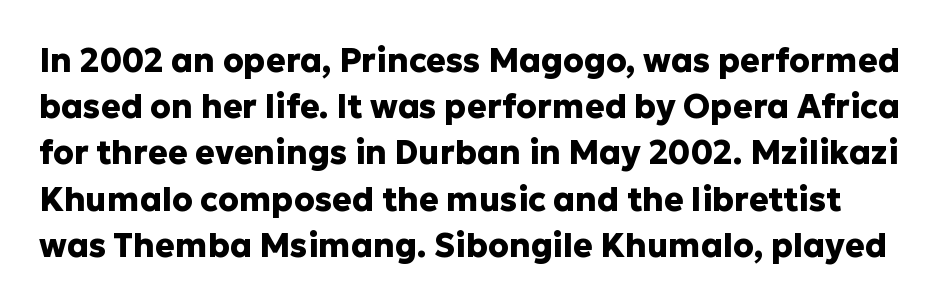
{"serif": "no", "italic": "no", "bold": "yes", "weight": "heavy", "width": "normal", "stroke_contrast": "low", "x_height": "medium", "monospaced": "no", "underline": "no", "line_spacing": "normal", "line_spacing_ratio": 1.4, "letter_spacing": "normal", "letter_spacing_em": 0.0, "glyph_px": 33}
